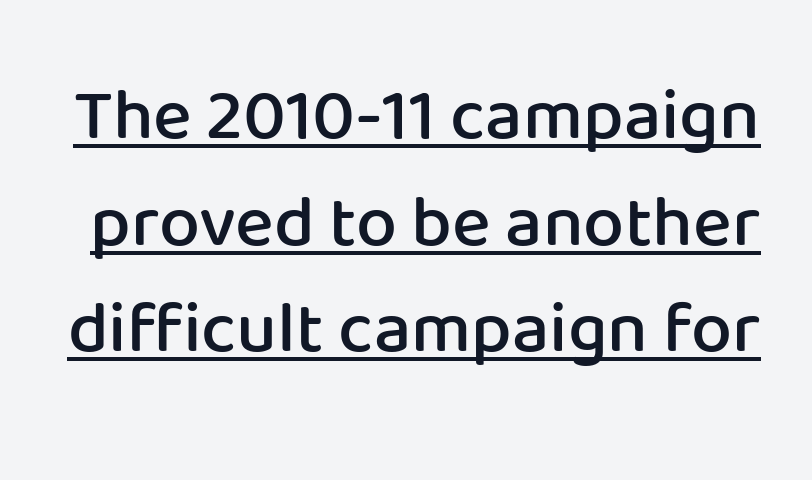
The image shows 73 px semibold sans-serif type, upright; set normal line spacing (1.46x), normal letter spacing, underlined; low stroke contrast and a medium x-height.
